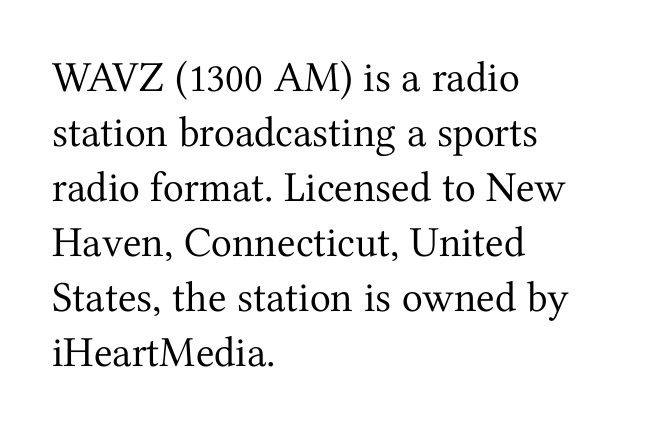
No italicization has been applied; the sample stays upright. Think of a printed novel: that variable character pitch is what you see here. Caption: standard tracking, unaltered. The face looks like a standard text weight, possibly lighter. Notice how the passage keeps a crisp vertical edge on the left only. The gap between lines stays unmarked.
